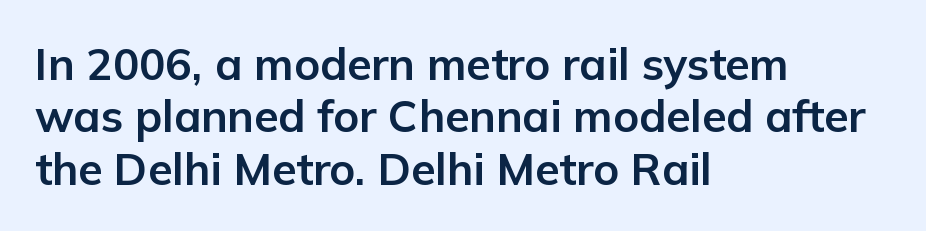
{"serif": "no", "italic": "no", "bold": "yes", "weight": "bold", "width": "normal", "stroke_contrast": "low", "x_height": "medium", "monospaced": "no", "underline": "no", "align": "left", "line_spacing_ratio": 1.19, "letter_spacing": "normal", "letter_spacing_em": 0.0, "glyph_px": 44}
